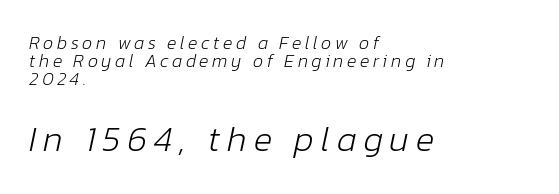
The image shows 35 px light type, italic (leaning right); set left-aligned, tight line spacing (1.01x), unusually wide letter spacing (+0.2 em), not underlined; the second (bottom) block is 1.94x larger; low stroke contrast and a medium x-height.
